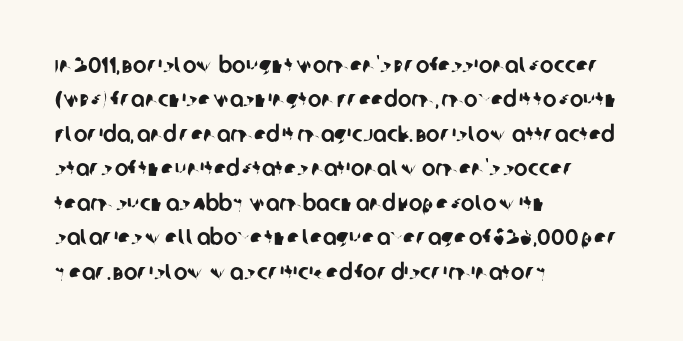
Q: Is the text underlined? A: No.
Q: How is the paragraph aligned? A: Left-aligned.
Q: Is the spacing between letters normal or unusually wide? A: Normal.
Q: Is the spacing between lines tight, normal or loose? A: Normal.
